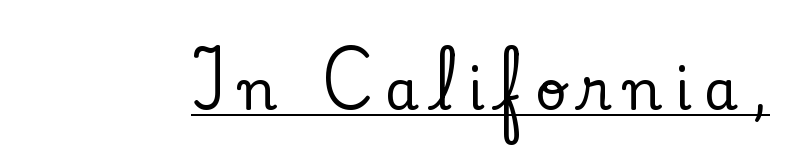
This sample carries an underscore along the baseline area. These lines were composed using upright roman letters. Words appear elongated and porous because spacing is wide. This rendering employs a face with finishing strokes, i.e., a serif. Is this a fixed-width face? No — the glyphs have proportional, varying widths.
